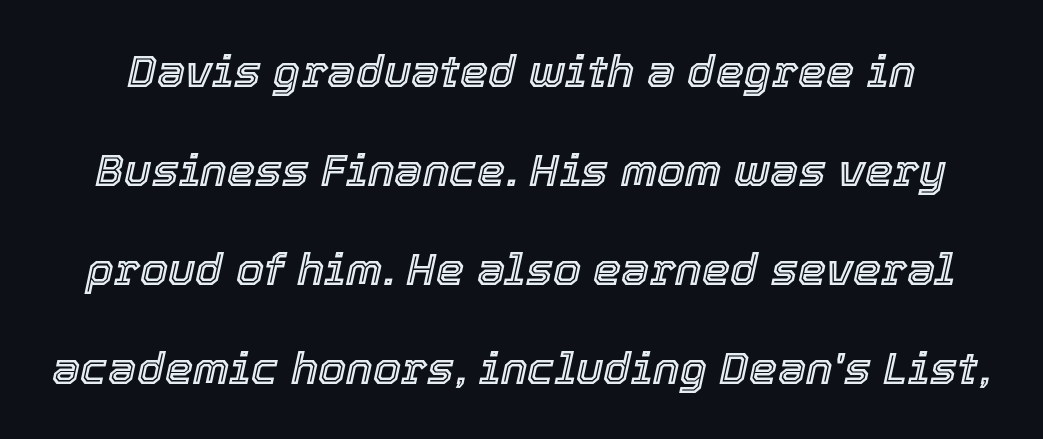
{"italic": "yes", "lean": "right", "slant_degrees": 12, "width": "normal", "x_height": "medium", "monospaced": "no", "underline": "no", "line_spacing": "loose", "line_spacing_ratio": 2.2, "letter_spacing": "normal", "letter_spacing_em": 0.0, "glyph_px": 45}
